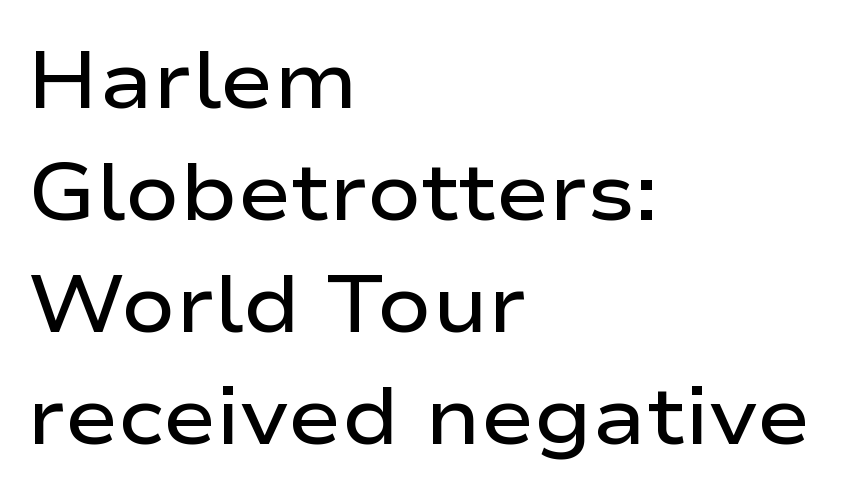
Q: Is the text bold? A: Semi-bold.
Q: Is the text italic (slanted)? A: No, it is upright.
Q: Is the typeface a serif or a sans-serif typeface? A: Sans-serif.
Q: Is the text underlined? A: No.
Q: How is the paragraph aligned? A: Left-aligned.
Q: Is the spacing between letters normal or unusually wide? A: Normal.
Q: Is the spacing between lines tight, normal or loose? A: Normal.
Q: Width (condensed, normal, or wide)? A: Wide.
Q: Stroke contrast? A: Low.
Q: x-height? A: Medium.
Q: Monospaced? A: No.
